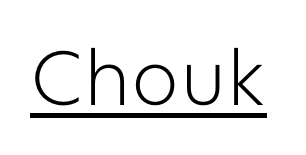
{"serif": "no", "italic": "no", "bold": "no", "weight": "light", "width": "normal", "stroke_contrast": "low", "x_height": "medium", "monospaced": "no", "underline": "yes", "letter_spacing": "normal", "letter_spacing_em": 0.0, "glyph_px": 77}
